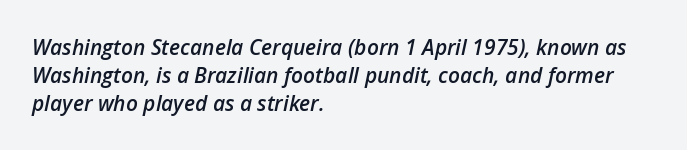
The image shows 21 px text type, italic (leaning right); set left-aligned, normal line spacing (1.33x), normal letter spacing, not underlined.
